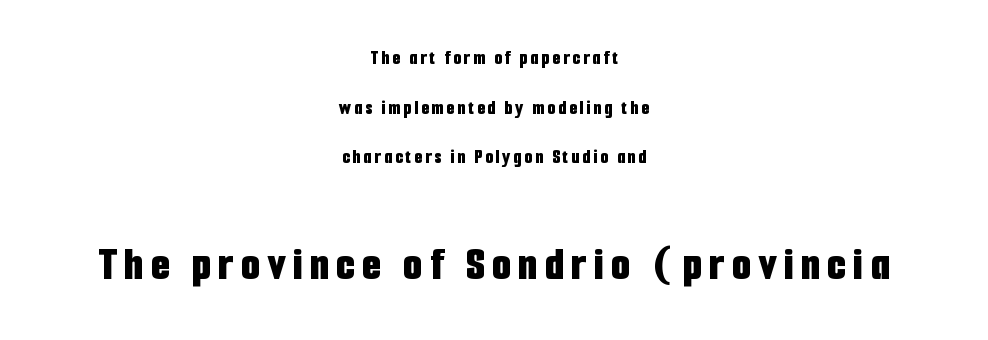
Horizontal bands of white between lines are thick stripes. The space directly below the letters is spotless. Teacher's note: observe the equal gaps on both sides — that is centered alignment. These words are printed bold, with thick strokes throughout. The text was rendered using a sans face with plain stroke endings. The axis of the letterforms is exactly vertical.
